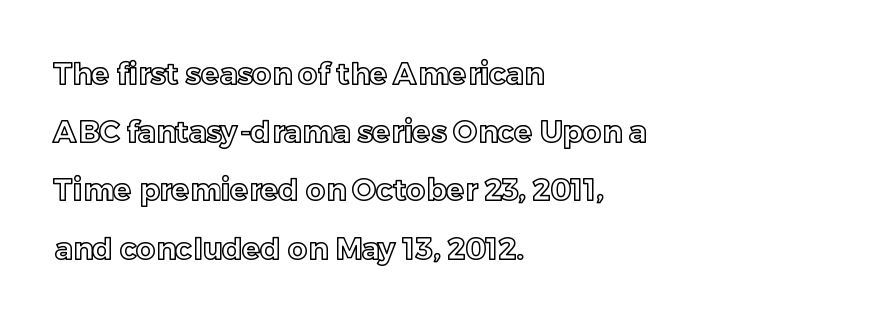
The image shows 30 px text type, upright; set left-aligned, loose line spacing (1.94x), normal letter spacing, not underlined; a medium x-height.
